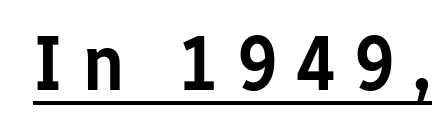
{"serif": "no", "italic": "no", "bold": "semi", "weight": "semibold", "width": "condensed", "stroke_contrast": "low", "x_height": "medium", "monospaced": "no", "underline": "yes", "letter_spacing": "wide", "letter_spacing_em": 0.25, "glyph_px": 78}
